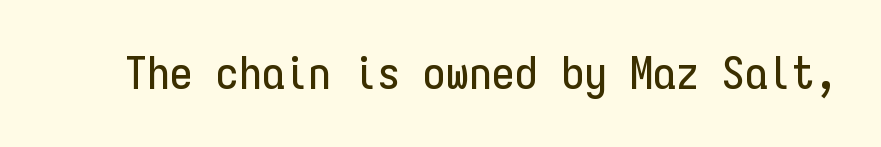
Words float on clear page, feet unadorned. Here the designer chose a console-style face with uniform glyph widths. Standard letterfit; no display-style spreading of the glyphs. A roman cut, with each character standing at attention. This rendering employs a face without finishing strokes, i.e., a sans-serif.
